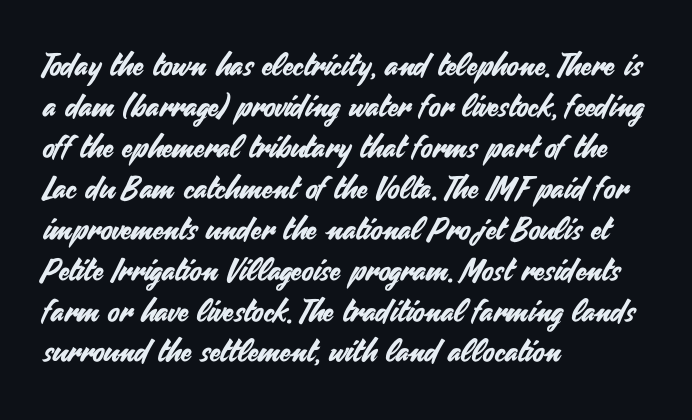
No feet cap the strokes, marking this as sans-serif type. This rendering leaves character spacing at its baseline value. One-word summary of the alignment: left. Character widths vary here, with narrow letters taking less room than wide ones. Descenders hang freely into open space.
